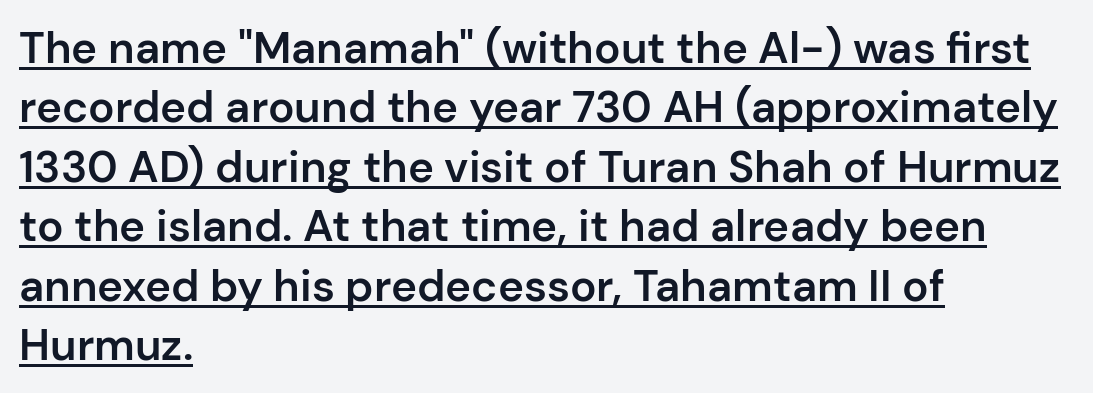
The image shows 44 px semibold sans-serif type, upright; set left-aligned, normal line spacing (1.35x), normal letter spacing, underlined; low stroke contrast and a medium x-height.
